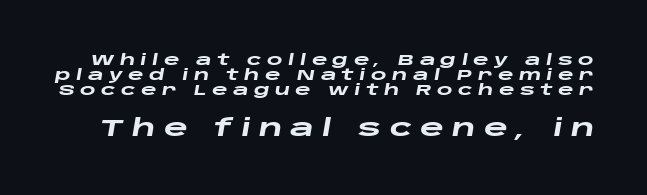
{"italic": "yes", "lean": "right", "slant_degrees": 10, "bold": "yes", "underline": "no", "line_spacing": "tight", "line_spacing_ratio": 1.01, "letter_spacing": "wide", "letter_spacing_em": 0.36, "larger_block": "second", "size_ratio": 1.53, "glyph_px": 23}
